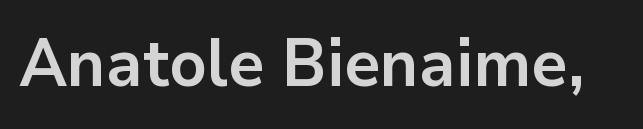
The image shows 66 px bold sans-serif type, upright; set normal letter spacing, not underlined; low stroke contrast and a medium x-height.
